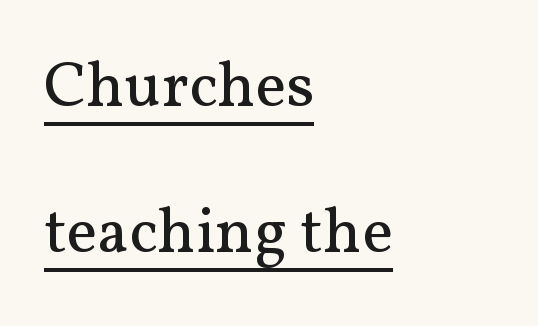
The image shows 65 px regular-weight serif type, upright; set left-aligned, loose line spacing (2.25x), normal letter spacing, underlined; medium stroke contrast and a medium x-height.
